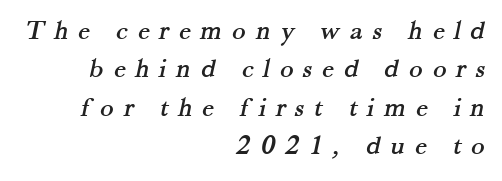
Q: Is the typeface a serif or a sans-serif typeface? A: Serif.
Q: Is the text underlined? A: No.
Q: How is the paragraph aligned? A: Right-aligned.
Q: Is the spacing between letters normal or unusually wide? A: Unusually wide.
Q: Is the spacing between lines tight, normal or loose? A: Normal.
Q: Width (condensed, normal, or wide)? A: Normal.
Q: Stroke contrast? A: Medium.
Q: x-height? A: Small.
Q: Monospaced? A: No.
